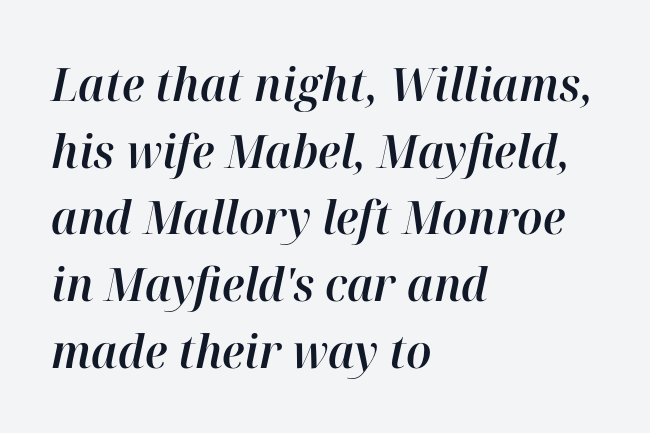
Q: Is the text italic (slanted)? A: Yes, it leans right by about 12 degrees.
Q: Is the text underlined? A: No.
Q: How is the paragraph aligned? A: Left-aligned.
Q: Is the spacing between letters normal or unusually wide? A: Normal.
Q: Is the spacing between lines tight, normal or loose? A: Normal.
Q: Width (condensed, normal, or wide)? A: Normal.
Q: Stroke contrast? A: High.
Q: x-height? A: Medium.
Q: Monospaced? A: No.
